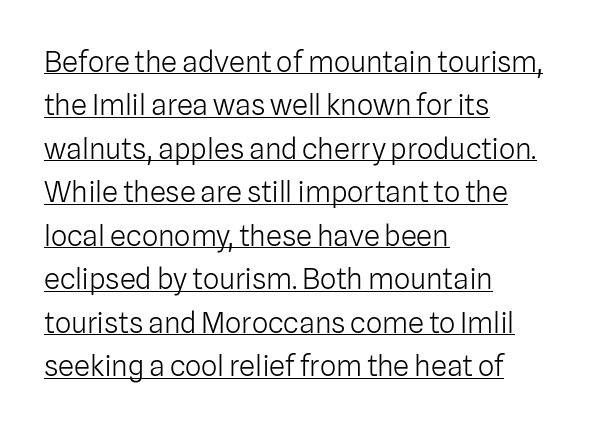
Q: Is the text bold? A: No.
Q: Is the text italic (slanted)? A: No, it is upright.
Q: Is the typeface a serif or a sans-serif typeface? A: Sans-serif.
Q: Is the text underlined? A: Yes.
Q: How is the paragraph aligned? A: Left-aligned.
Q: Is the spacing between letters normal or unusually wide? A: Normal.
Q: Is the spacing between lines tight, normal or loose? A: Normal.
Q: Width (condensed, normal, or wide)? A: Normal.
Q: Stroke contrast? A: Low.
Q: x-height? A: Medium.
Q: Monospaced? A: No.
